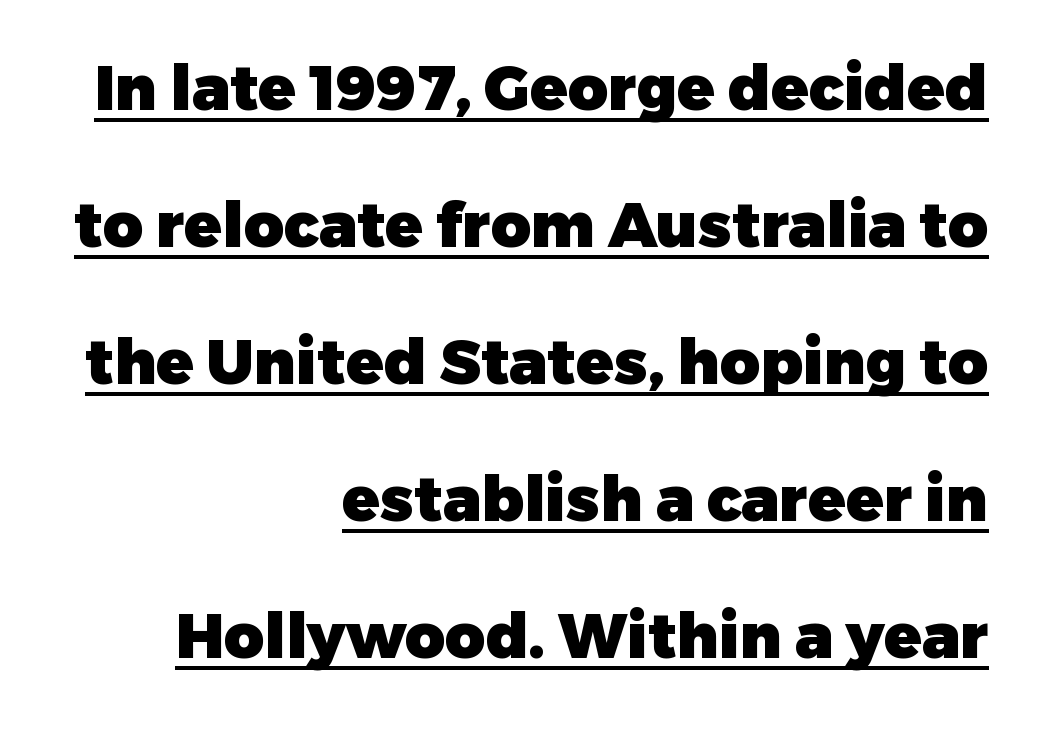
Q: Is the text bold? A: Yes.
Q: Is the text italic (slanted)? A: No, it is upright.
Q: Is the typeface a serif or a sans-serif typeface? A: Sans-serif.
Q: Is the text underlined? A: Yes.
Q: How is the paragraph aligned? A: Right-aligned.
Q: Is the spacing between letters normal or unusually wide? A: Normal.
Q: Is the spacing between lines tight, normal or loose? A: Loose.
Q: Width (condensed, normal, or wide)? A: Normal.
Q: Stroke contrast? A: Low.
Q: x-height? A: Medium.
Q: Monospaced? A: No.
